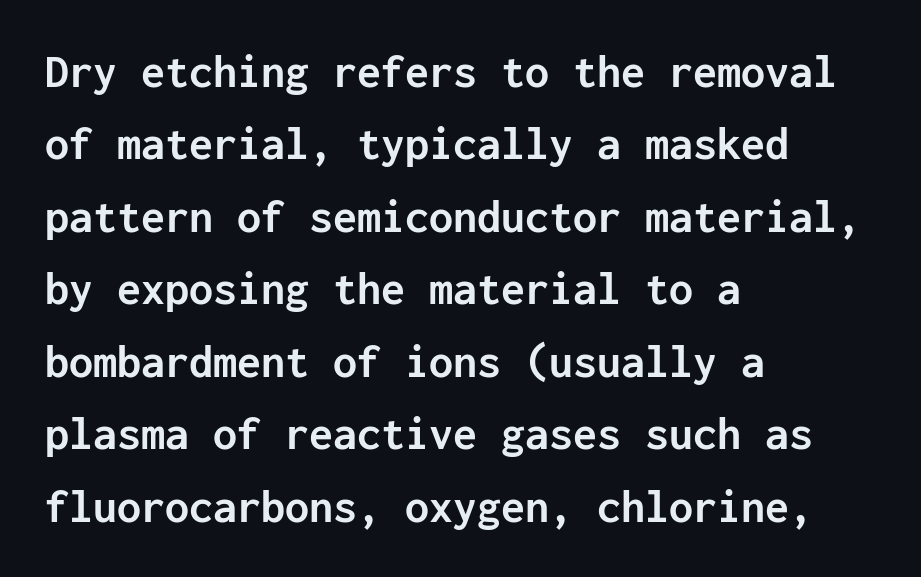
Q: Is the text bold? A: Yes.
Q: Is the text italic (slanted)? A: No, it is upright.
Q: Is the typeface a serif or a sans-serif typeface? A: Sans-serif.
Q: Is the text underlined? A: No.
Q: How is the paragraph aligned? A: Left-aligned.
Q: Is the spacing between letters normal or unusually wide? A: Normal.
Q: Is the spacing between lines tight, normal or loose? A: Normal.
Q: Width (condensed, normal, or wide)? A: Normal.
Q: Stroke contrast? A: Low.
Q: x-height? A: Medium.
Q: Monospaced? A: Yes.
